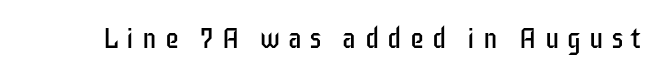
Q: Is the text bold? A: No.
Q: Is the text italic (slanted)? A: No, it is upright.
Q: Is the typeface a serif or a sans-serif typeface? A: Sans-serif.
Q: Is the text underlined? A: No.
Q: Is the spacing between letters normal or unusually wide? A: Unusually wide.
Q: Width (condensed, normal, or wide)? A: Condensed.
Q: Stroke contrast? A: Low.
Q: x-height? A: Large.
Q: Monospaced? A: No.
